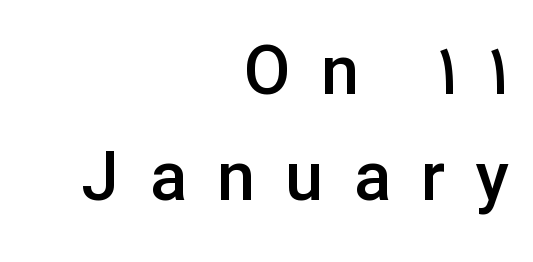
{"serif": "no", "italic": "no", "bold": "semi", "weight": "semibold", "width": "normal", "stroke_contrast": "low", "x_height": "medium", "monospaced": "no", "underline": "no", "align": "right", "line_spacing": "normal", "line_spacing_ratio": 1.56, "letter_spacing": "wide", "letter_spacing_em": 0.45, "glyph_px": 68}
